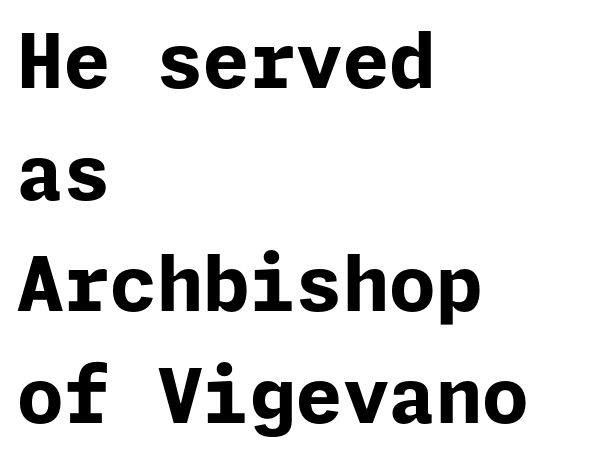
The image shows 75 px bold sans-serif type, upright; set left-aligned, normal line spacing (1.49x), normal letter spacing, not underlined; low stroke contrast and a medium x-height.
